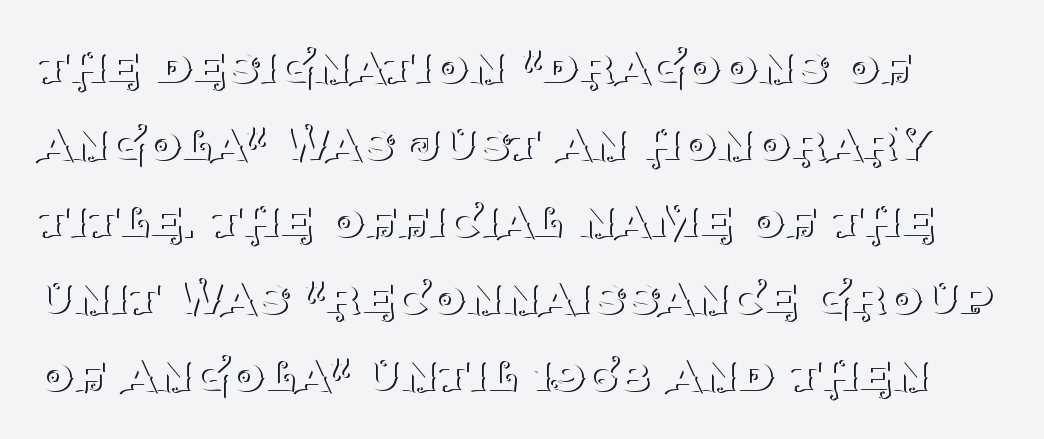
The image shows 57 px thin serif type, upright; set normal line spacing (1.35x), normal letter spacing, not underlined; medium stroke contrast and a large x-height.
